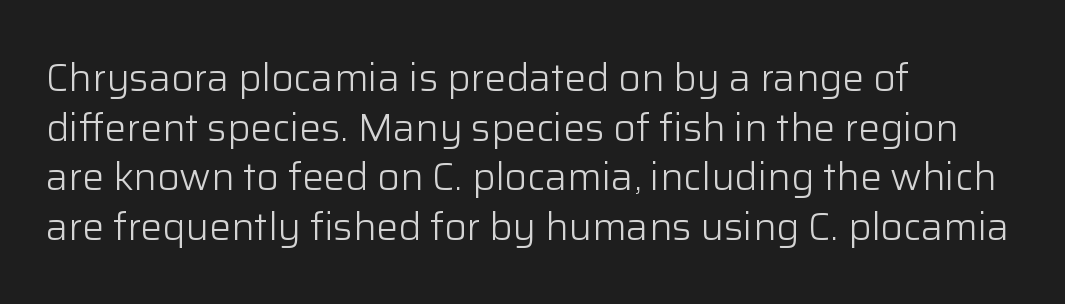
The image shows 39 px light sans-serif type, upright; set left-aligned, normal line spacing (1.27x), normal letter spacing, not underlined; low stroke contrast and a medium x-height.
